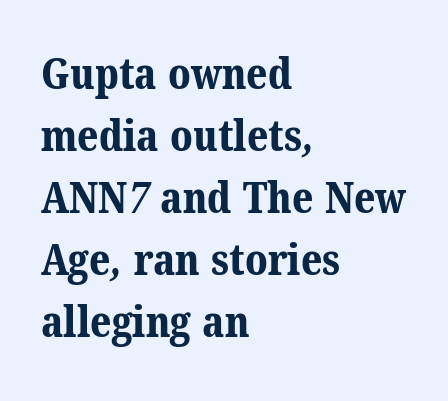
The tracking reads as untouched default to a designer's eye. Each new line begins a customary step beneath the previous one. These lines are set flush left with a ragged right edge. Note: serifs present on the glyphs. Every letter is thick-stroked: bold, no question. The face used here is proportionally spaced, like ordinary book or web type.
